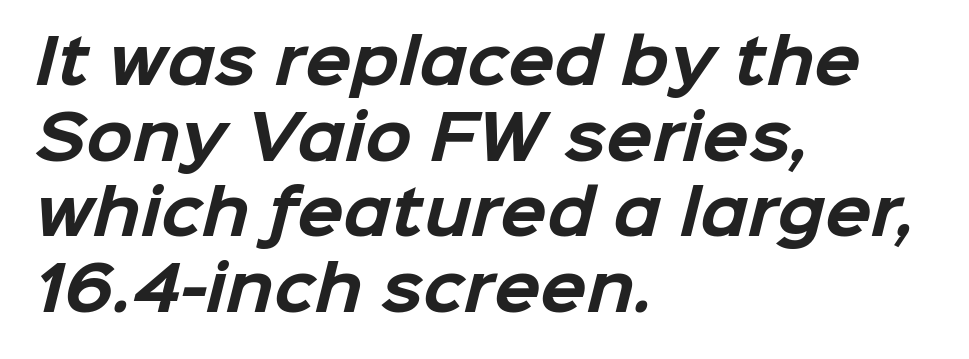
Glyph-to-glyph distance matches everyday printed text. In terms of weight, the rendering is a true, heavy bold. Compared with a centered layout, this one pins lines to the left instead. Has an underline been added? It has not. No feet cap the strokes, marking this as sans-serif type. Here the designer chose a conventional face with non-uniform glyph widths.
